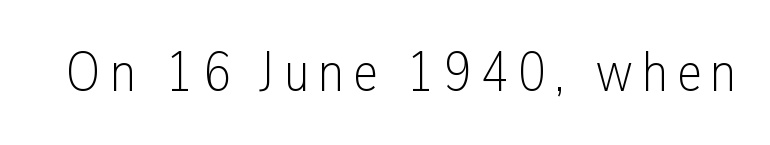
{"serif": "no", "italic": "no", "bold": "no", "weight": "light", "width": "condensed", "stroke_contrast": "low", "x_height": "medium", "monospaced": "no", "underline": "no", "glyph_px": 56}
